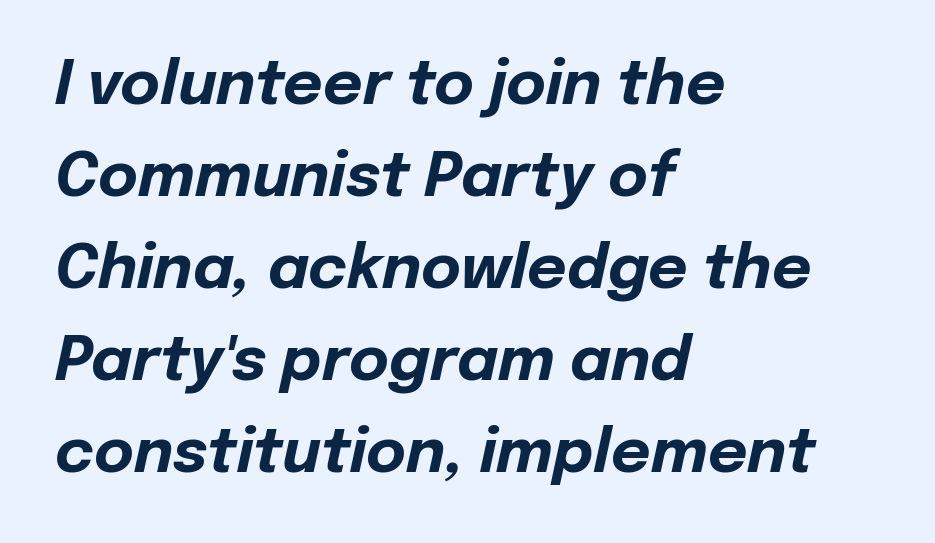
Q: Is the text bold? A: Yes.
Q: Is the text italic (slanted)? A: Yes, it leans right by about 12 degrees.
Q: Is the text underlined? A: No.
Q: How is the paragraph aligned? A: Left-aligned.
Q: Is the spacing between letters normal or unusually wide? A: Normal.
Q: Is the spacing between lines tight, normal or loose? A: Normal.
Q: Width (condensed, normal, or wide)? A: Normal.
Q: Stroke contrast? A: Low.
Q: x-height? A: Medium.
Q: Monospaced? A: No.
